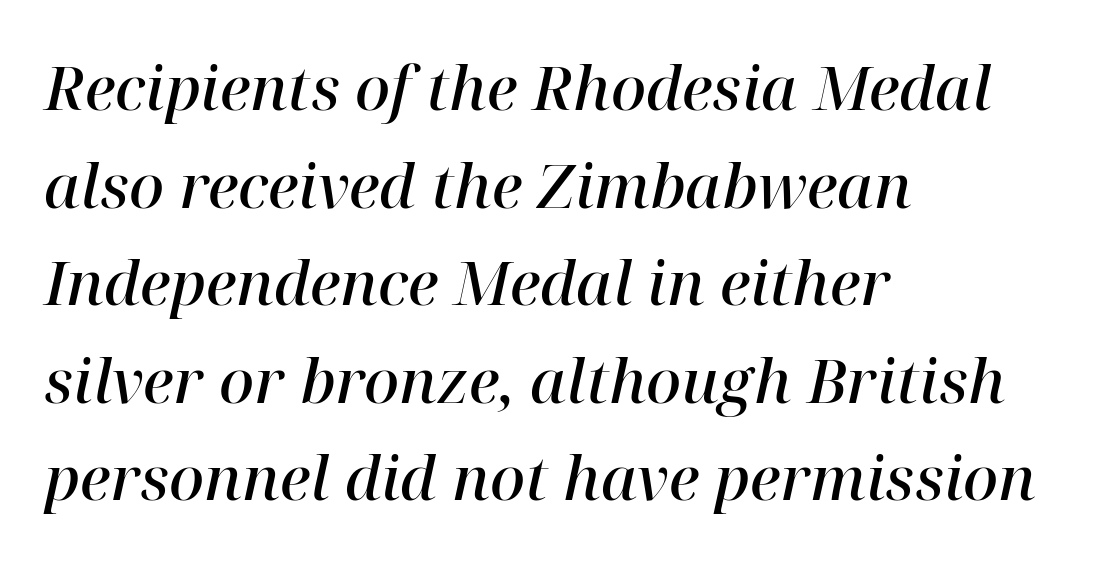
{"serif": "yes", "italic": "yes", "lean": "right", "slant_degrees": 12, "bold": "semi", "weight": "semibold", "width": "normal", "stroke_contrast": "high", "x_height": "medium", "monospaced": "no", "underline": "no", "align": "left", "line_spacing": "normal", "line_spacing_ratio": 1.6, "letter_spacing": "normal", "letter_spacing_em": 0.0, "glyph_px": 61}
